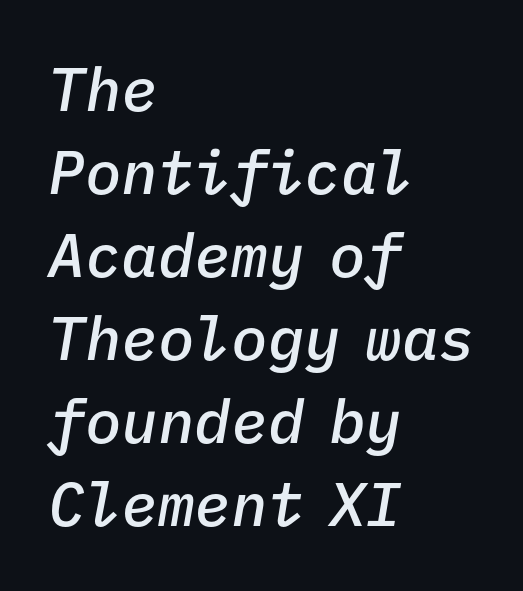
{"italic": "yes", "lean": "right", "slant_degrees": 9, "bold": "semi", "weight": "semibold", "width": "normal", "stroke_contrast": "low", "x_height": "medium", "monospaced": "yes", "underline": "no", "align": "left", "line_spacing": "normal", "line_spacing_ratio": 1.36, "letter_spacing": "normal", "letter_spacing_em": 0.0, "glyph_px": 61}
